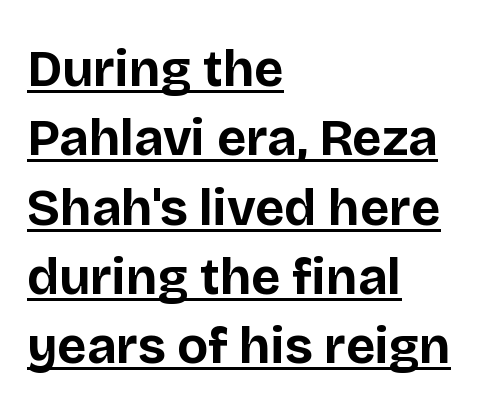
{"serif": "no", "italic": "no", "bold": "yes", "weight": "bold", "width": "normal", "stroke_contrast": "low", "x_height": "large", "monospaced": "no", "underline": "yes", "align": "left", "line_spacing": "normal", "line_spacing_ratio": 1.36, "letter_spacing": "normal", "letter_spacing_em": 0.0, "glyph_px": 51}
